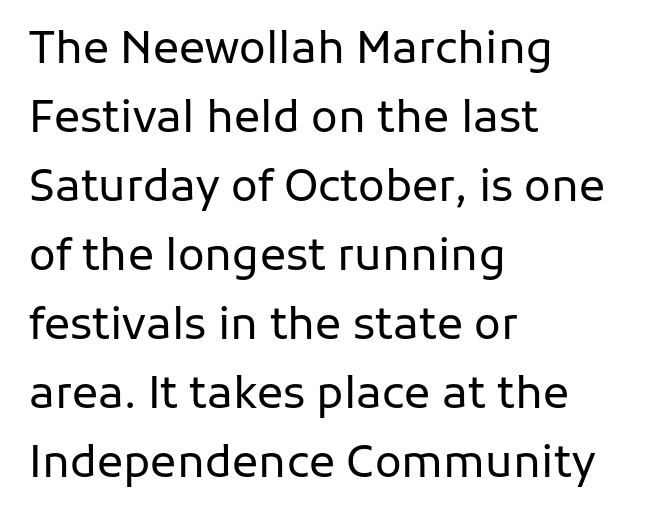
The image shows 44 px regular-weight sans-serif type, upright; set left-aligned, normal line spacing (1.57x), normal letter spacing, not underlined; low stroke contrast and a medium x-height.
